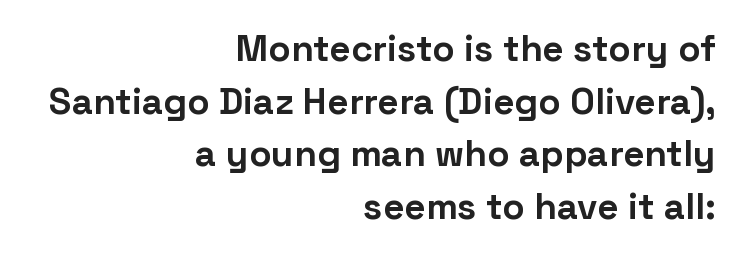
The image shows 37 px bold sans-serif type, upright; set right-aligned, normal line spacing (1.42x), normal letter spacing, not underlined; low stroke contrast and a medium x-height.
